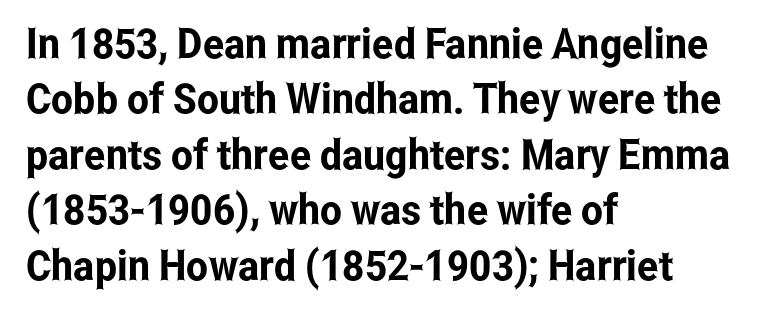
Q: Is the text italic (slanted)? A: No, it is upright.
Q: Is the typeface a serif or a sans-serif typeface? A: Sans-serif.
Q: Is the text underlined? A: No.
Q: How is the paragraph aligned? A: Left-aligned.
Q: Is the spacing between letters normal or unusually wide? A: Normal.
Q: Is the spacing between lines tight, normal or loose? A: Normal.
Q: Width (condensed, normal, or wide)? A: Condensed.
Q: Stroke contrast? A: Low.
Q: x-height? A: Medium.
Q: Monospaced? A: No.
